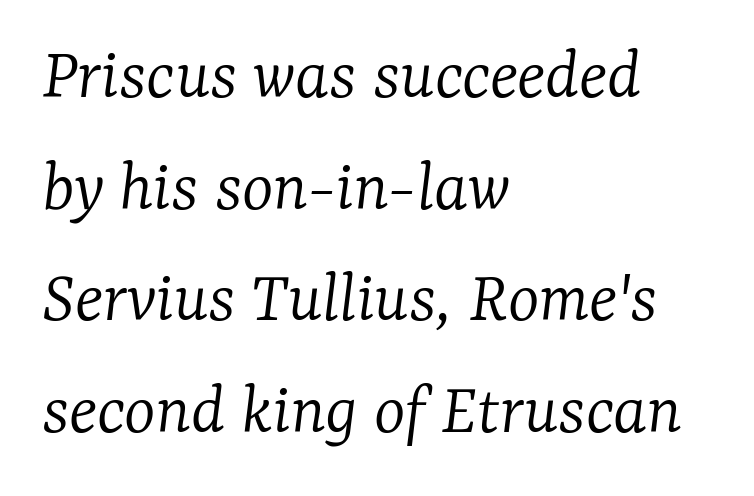
The image shows 75 px light serif type, italic (leaning right); set left-aligned, normal line spacing (1.49x), normal letter spacing, not underlined; low stroke contrast and a medium x-height.
